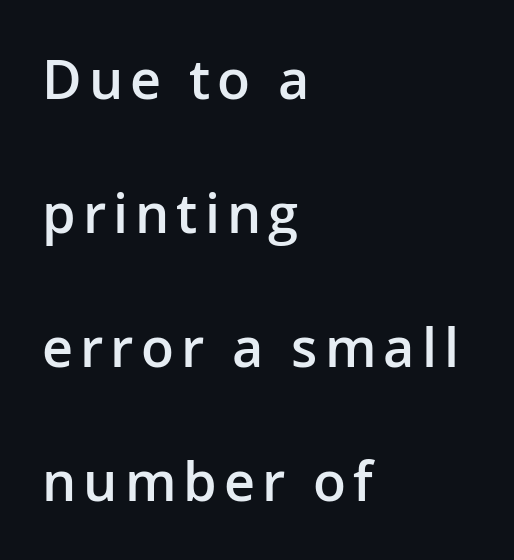
Q: Is the text bold? A: Semi-bold.
Q: Is the text italic (slanted)? A: No, it is upright.
Q: Is the typeface a serif or a sans-serif typeface? A: Sans-serif.
Q: Is the text underlined? A: No.
Q: How is the paragraph aligned? A: Left-aligned.
Q: Is the spacing between lines tight, normal or loose? A: Loose.
Q: Width (condensed, normal, or wide)? A: Normal.
Q: Stroke contrast? A: Low.
Q: x-height? A: Medium.
Q: Monospaced? A: No.
